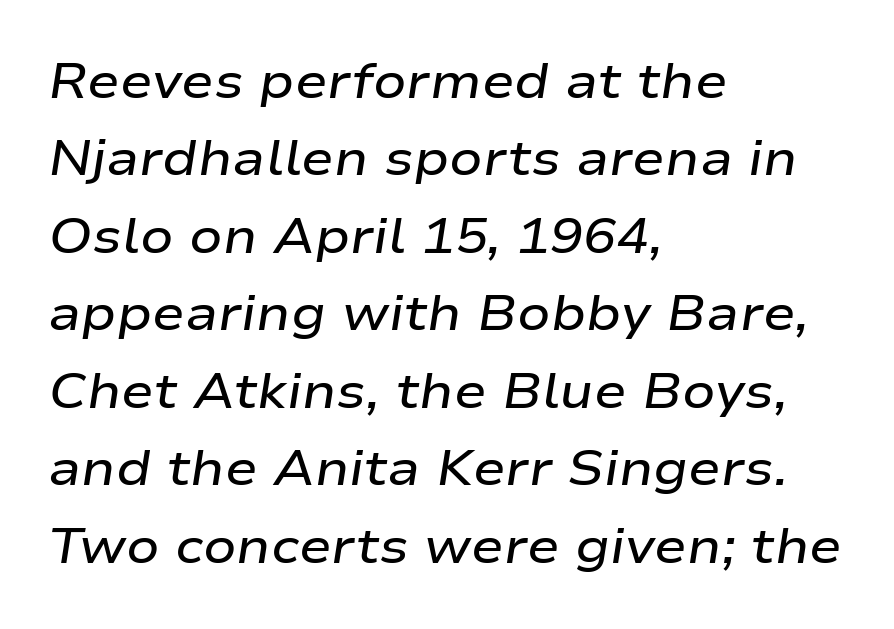
Rows of type keep a routine distance in the vertical direction. Heft: intermediate — a semibold. The glyphs look as if they've been sheared to an angle. How are the letters spaced? Ordinarily, with no added tracking. Anything drawn beneath the words? Only blank space.
